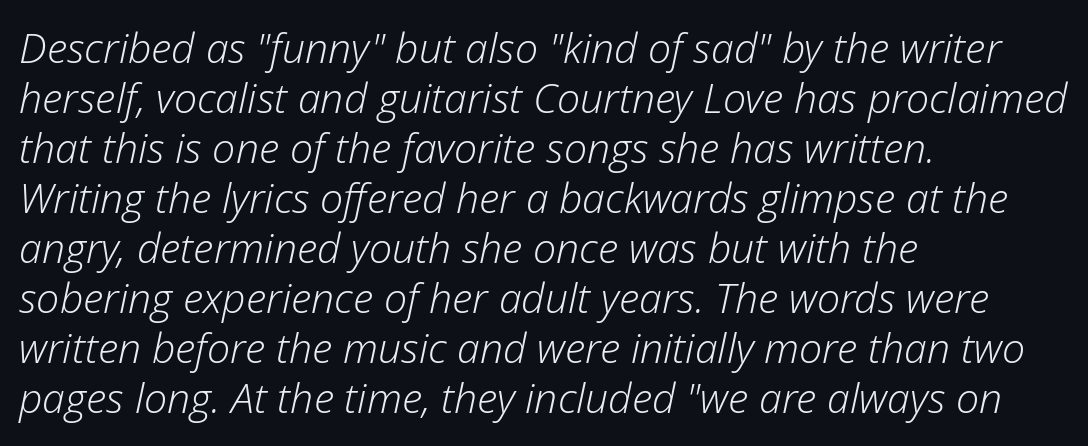
The image shows 41 px light type, italic (leaning right); set left-aligned, line spacing 1.22x, normal letter spacing, not underlined; low stroke contrast and a medium x-height.
